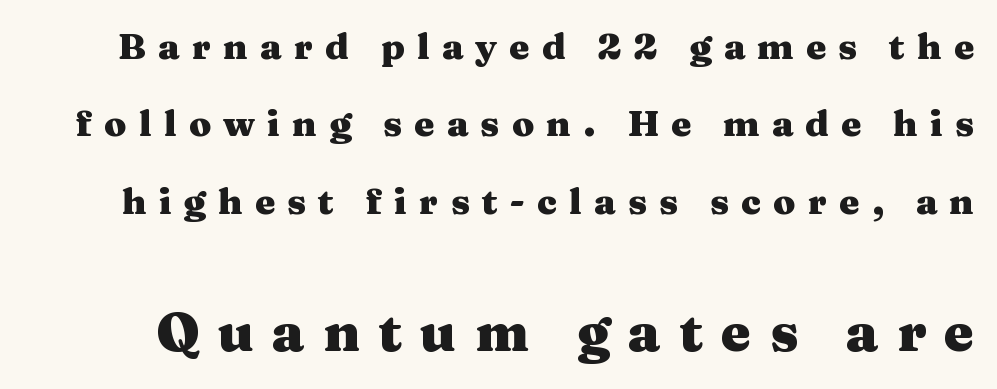
Q: Is the text bold? A: Yes.
Q: Is the text italic (slanted)? A: No, it is upright.
Q: Is the typeface a serif or a sans-serif typeface? A: Serif.
Q: Is the text underlined? A: No.
Q: Is the spacing between letters normal or unusually wide? A: Unusually wide.
Q: Is the spacing between lines tight, normal or loose? A: Loose.
Q: Which block of text is set in a larger size, the first (top) or the second (bottom)? A: The second (bottom) one.
Q: Width (condensed, normal, or wide)? A: Wide.
Q: Stroke contrast? A: Medium.
Q: x-height? A: Medium.
Q: Monospaced? A: No.
